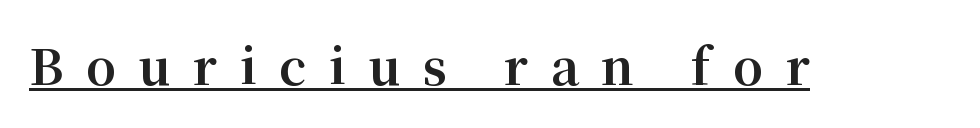
{"serif": "yes", "italic": "no", "bold": "yes", "weight": "bold", "width": "normal", "stroke_contrast": "medium", "x_height": "medium", "monospaced": "no", "underline": "yes", "letter_spacing": "wide", "letter_spacing_em": 0.47, "glyph_px": 48}
